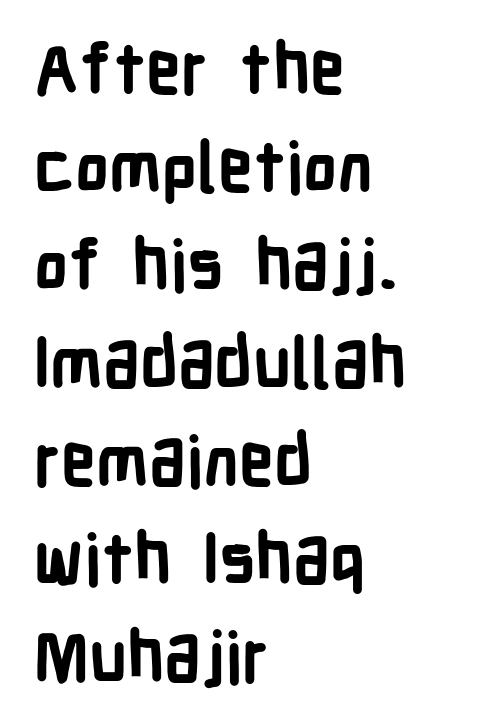
Q: Is the text bold? A: Yes.
Q: Is the text italic (slanted)? A: No, it is upright.
Q: Is the typeface a serif or a sans-serif typeface? A: Sans-serif.
Q: Is the text underlined? A: No.
Q: How is the paragraph aligned? A: Left-aligned.
Q: Is the spacing between letters normal or unusually wide? A: Normal.
Q: Is the spacing between lines tight, normal or loose? A: Normal.
Q: Width (condensed, normal, or wide)? A: Condensed.
Q: Stroke contrast? A: Low.
Q: x-height? A: Medium.
Q: Monospaced? A: No.
